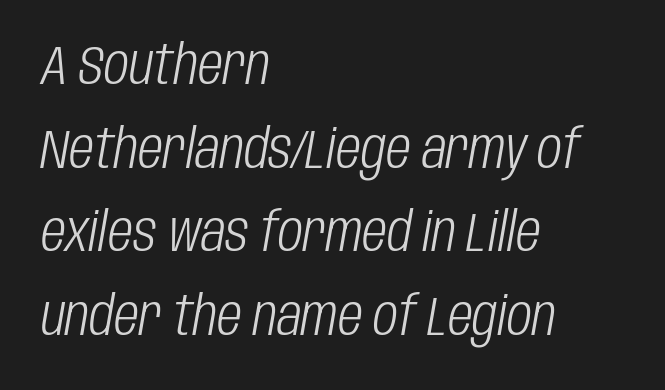
Q: Is the text bold? A: No.
Q: Is the text italic (slanted)? A: Yes, it leans right by about 10 degrees.
Q: Is the text underlined? A: No.
Q: How is the paragraph aligned? A: Left-aligned.
Q: Is the spacing between letters normal or unusually wide? A: Normal.
Q: Is the spacing between lines tight, normal or loose? A: Normal.
Q: Width (condensed, normal, or wide)? A: Condensed.
Q: Stroke contrast? A: Low.
Q: x-height? A: Large.
Q: Monospaced? A: No.
